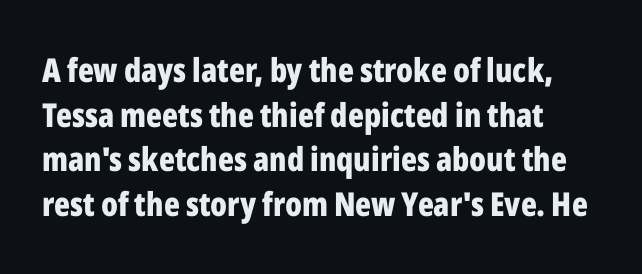
Proportional: the letters do not fall into vertical columns. Nobody touched the tracking dial on this one. Classification — sans serif. This block has exactly the height ordinary leading produces. Check the space under the baseline: it is left empty. Quick note: not italic, upright.
